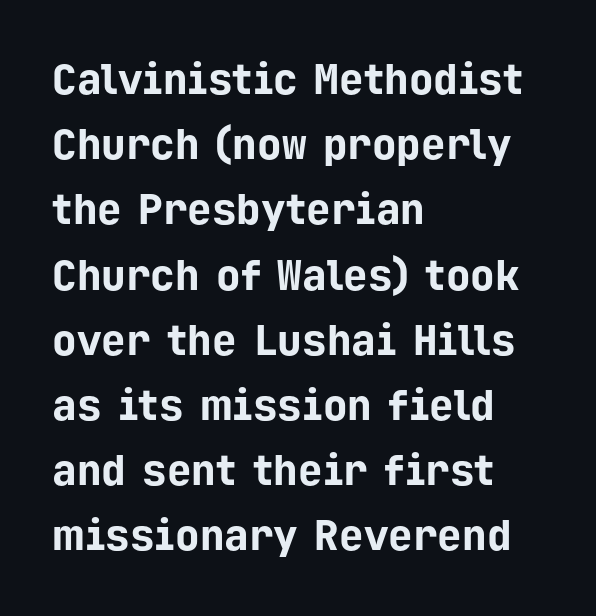
These lines keep a tight, regular rhythm from letter to letter. Spacing verdict: monospaced, one width for all characters. Thick stems and heavy bowls — unmistakably bold. Tall strokes in this sample are plumb rather than angled.
